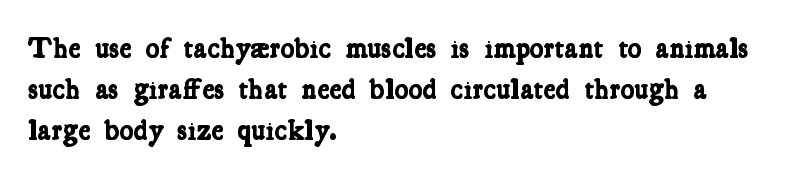
Heft: maximum for text — a bold. Standard letterfit; no display-style spreading of the glyphs. In terms of letterform style, serifs are clearly present. These lines sit exactly where default settings would place them.
